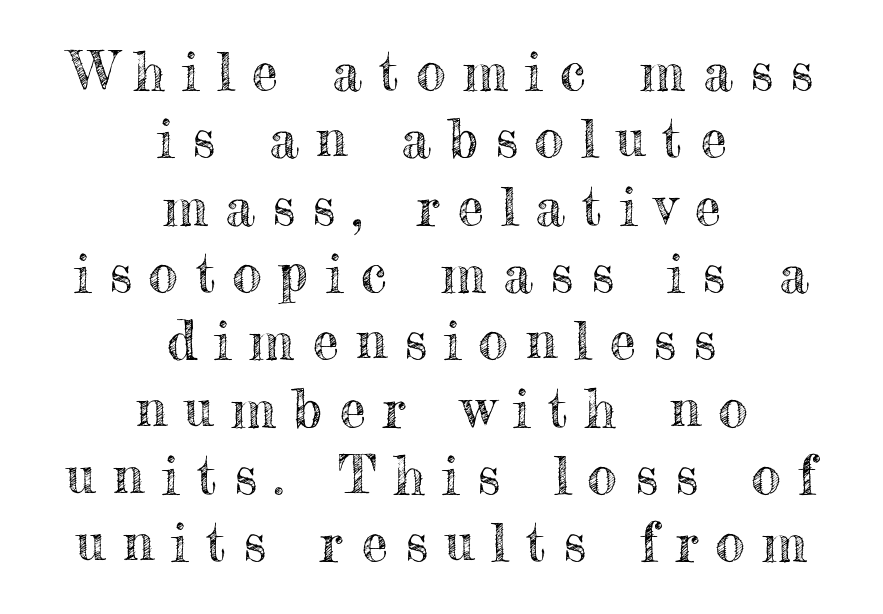
Is there any slant? The stems are plumb. Spacing verdict: proportional, widths tailored to each character. Descenders hang freely into open space. Is the block centered? Yes — each line is placed symmetrically about the middle. Line spacing here is normal. How are the letters spaced? Widely, with obvious added tracking.
